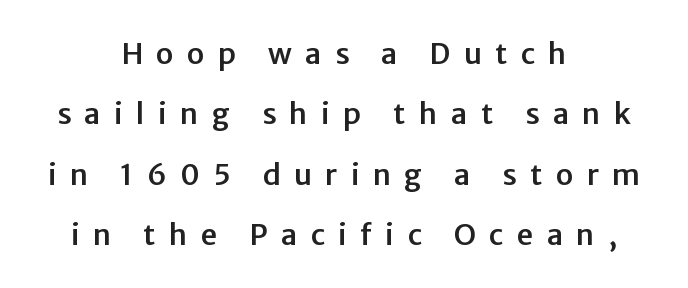
{"serif": "no", "italic": "no", "width": "normal", "stroke_contrast": "low", "x_height": "medium", "monospaced": "no", "underline": "no", "align": "center", "line_spacing": "loose", "line_spacing_ratio": 2.08, "letter_spacing": "wide", "letter_spacing_em": 0.46, "glyph_px": 29}
